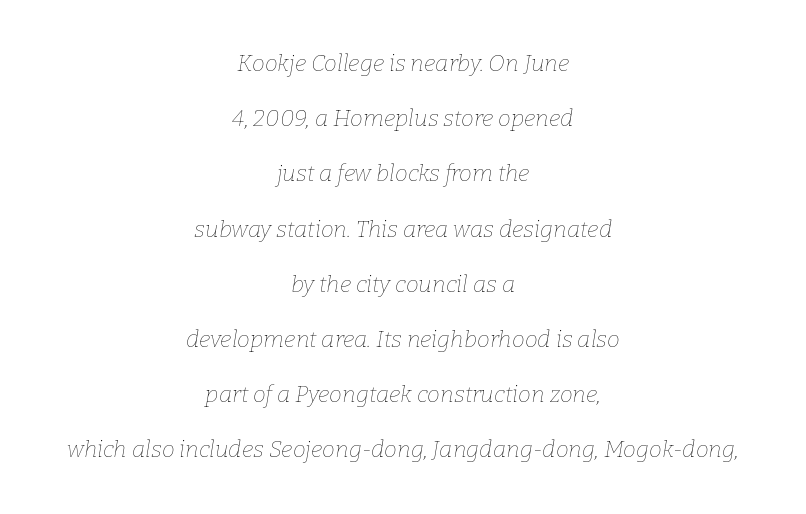
The image shows 23 px text type, italic (leaning right); set centered, loose line spacing (2.4x), normal letter spacing, not underlined.
